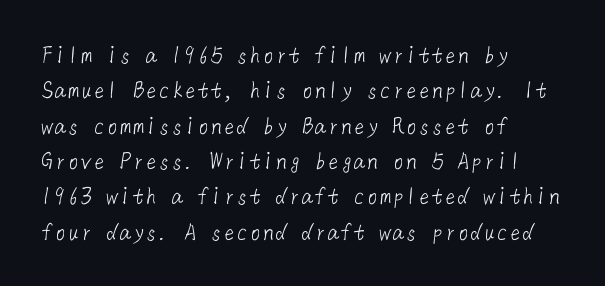
The image shows 26 px text type; set left-aligned, normal line spacing (1.36x), normal letter spacing, not underlined.
